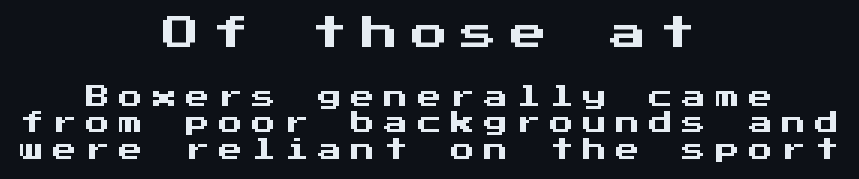
Q: Is the text italic (slanted)? A: No, it is upright.
Q: Is the typeface a serif or a sans-serif typeface? A: Sans-serif.
Q: Is the text underlined? A: No.
Q: How is the paragraph aligned? A: Centered.
Q: Is the spacing between letters normal or unusually wide? A: Unusually wide.
Q: Is the spacing between lines tight, normal or loose? A: Tight.
Q: Which block of text is set in a larger size, the first (top) or the second (bottom)? A: The first (top) one.
Q: Width (condensed, normal, or wide)? A: Normal.
Q: Stroke contrast? A: Medium.
Q: x-height? A: Medium.
Q: Monospaced? A: Yes.
